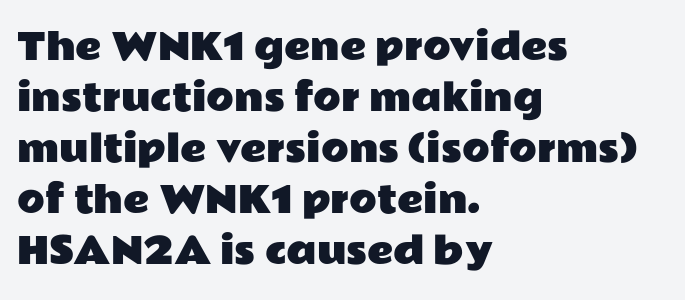
{"serif": "no", "italic": "no", "width": "wide", "stroke_contrast": "low", "x_height": "medium", "monospaced": "no", "underline": "no", "align": "left", "line_spacing": "normal", "line_spacing_ratio": 1.42, "letter_spacing": "normal", "letter_spacing_em": 0.0, "glyph_px": 36}
